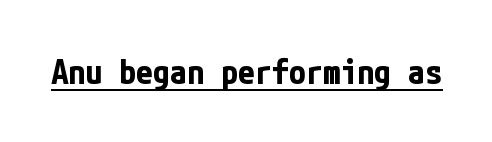
Q: Is the text bold? A: Yes.
Q: Is the text italic (slanted)? A: No, it is upright.
Q: Is the typeface a serif or a sans-serif typeface? A: Sans-serif.
Q: Is the text underlined? A: Yes.
Q: Is the spacing between letters normal or unusually wide? A: Normal.
Q: Width (condensed, normal, or wide)? A: Condensed.
Q: Stroke contrast? A: Low.
Q: x-height? A: Medium.
